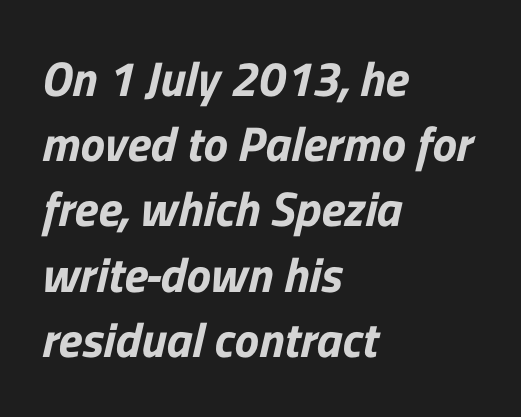
Rows of type keep a routine distance in the vertical direction. Nobody drew a line under any word here. Left-aligned paragraph, ragged on the right. Nope, no serifs anywhere on these letters. You could not count columns in this text — the font is proportionally spaced.
